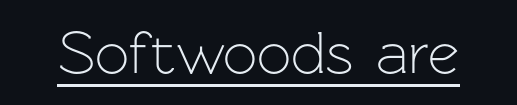
How are the letters spaced? Ordinarily, with no added tracking. The glyphs in this specimen are sans serif. Caption: lettering with a line underneath. Bold? No — there's no thickening of the strokes. This is the regular roman posture of the typeface.
